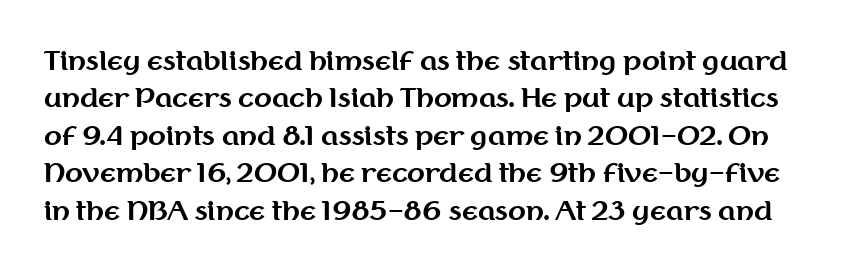
Q: Is the text bold? A: Yes.
Q: Is the text italic (slanted)? A: No, it is upright.
Q: Is the text underlined? A: No.
Q: Is the spacing between letters normal or unusually wide? A: Normal.
Q: Is the spacing between lines tight, normal or loose? A: Normal.
